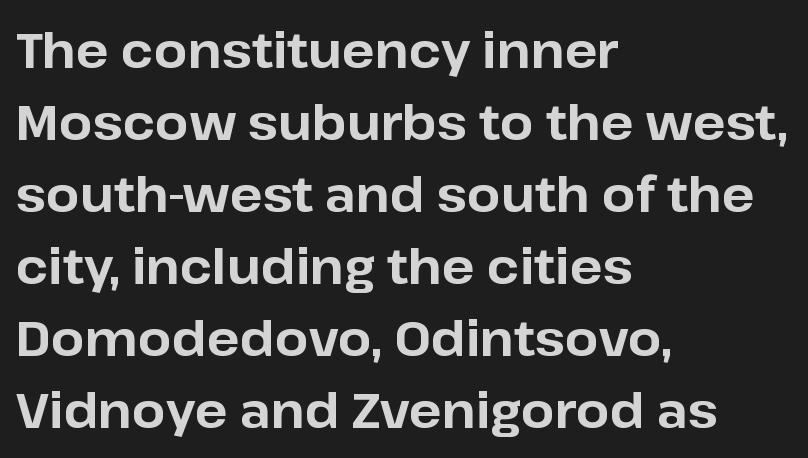
{"serif": "no", "italic": "no", "bold": "yes", "weight": "bold", "width": "normal", "stroke_contrast": "low", "x_height": "medium", "monospaced": "no", "underline": "no", "align": "left", "line_spacing": "normal", "line_spacing_ratio": 1.5, "letter_spacing": "normal", "letter_spacing_em": 0.0, "glyph_px": 48}
